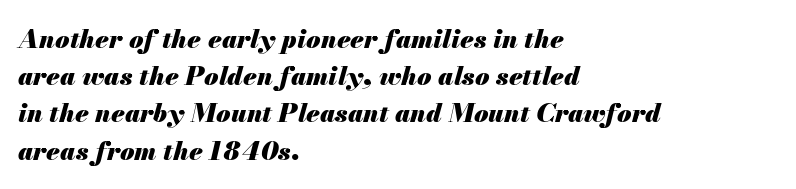
Q: Is the text bold? A: Yes.
Q: Is the text italic (slanted)? A: Yes, it leans right by about 13 degrees.
Q: Is the text underlined? A: No.
Q: How is the paragraph aligned? A: Left-aligned.
Q: Is the spacing between letters normal or unusually wide? A: Normal.
Q: Is the spacing between lines tight, normal or loose? A: Normal.
